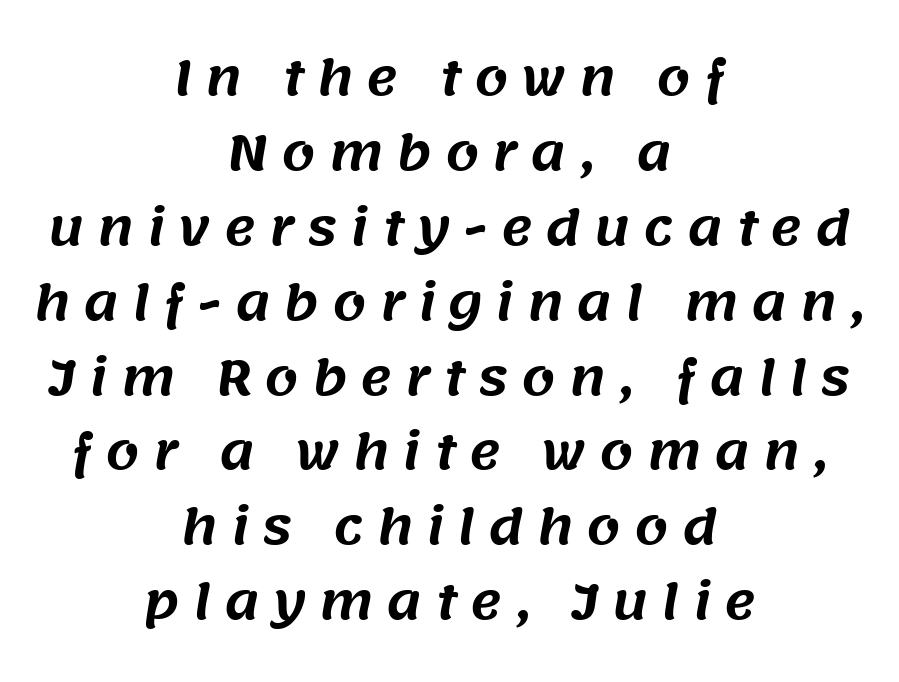
Q: Is the typeface a serif or a sans-serif typeface? A: Sans-serif.
Q: Is the text underlined? A: No.
Q: How is the paragraph aligned? A: Centered.
Q: Is the spacing between letters normal or unusually wide? A: Unusually wide.
Q: Is the spacing between lines tight, normal or loose? A: Normal.
Q: Width (condensed, normal, or wide)? A: Normal.
Q: Stroke contrast? A: Medium.
Q: x-height? A: Large.
Q: Monospaced? A: No.
